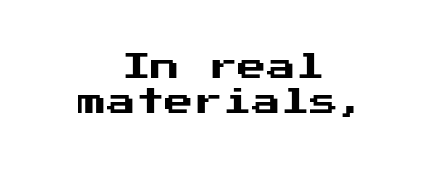
No italicization has been applied; the sample stays upright. Beneath every word, the page is bare. The line texture is even and compact thanks to regular tracking. Typeset on center — no edge is straight. Letterform terminals end flat and unadorned throughout the passage.
